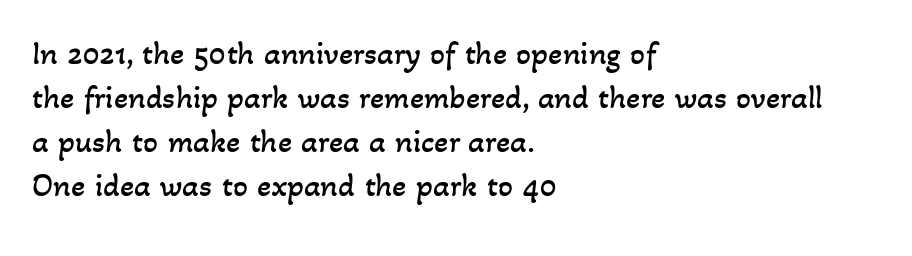
{"bold": "no", "weight": "regular", "width": "normal", "stroke_contrast": "low", "x_height": "small", "monospaced": "no", "underline": "no", "align": "left", "line_spacing": "normal", "line_spacing_ratio": 1.33, "letter_spacing": "normal", "letter_spacing_em": 0.0, "glyph_px": 33}
